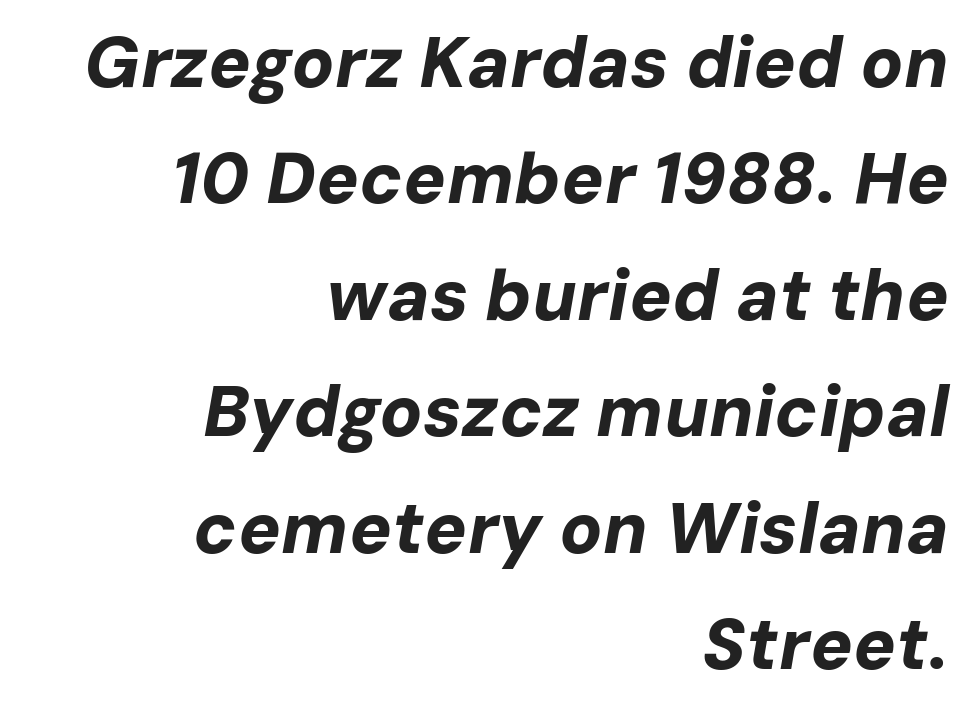
{"italic": "yes", "lean": "right", "slant_degrees": 10, "bold": "yes", "weight": "bold", "width": "normal", "stroke_contrast": "low", "x_height": "medium", "monospaced": "no", "underline": "no", "align": "right", "line_spacing": "normal", "line_spacing_ratio": 1.64, "letter_spacing": "normal", "letter_spacing_em": 0.0, "glyph_px": 71}
